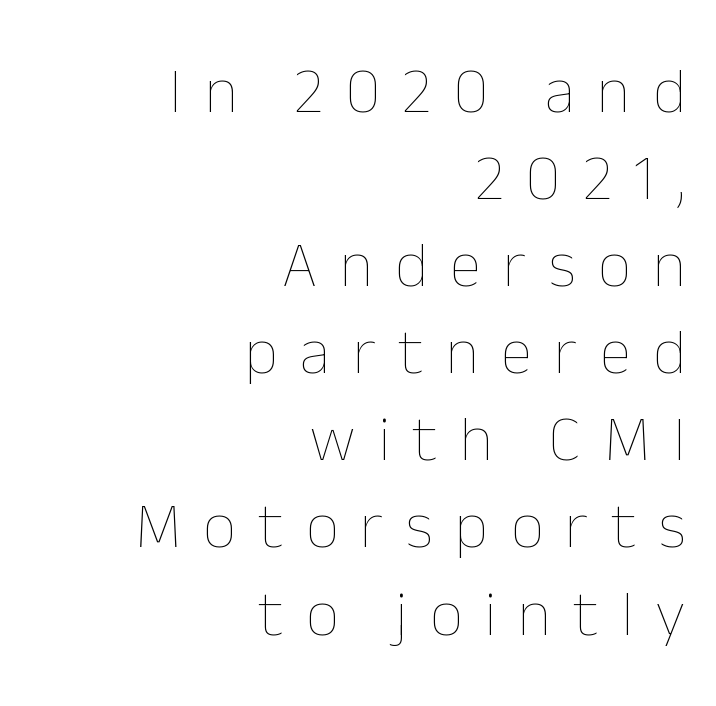
{"italic": "no", "bold": "no", "weight": "thin", "width": "normal", "stroke_contrast": "low", "x_height": "medium", "monospaced": "no", "underline": "no", "align": "right", "line_spacing": "normal", "line_spacing_ratio": 1.34, "letter_spacing": "wide", "letter_spacing_em": 0.34, "glyph_px": 65}
